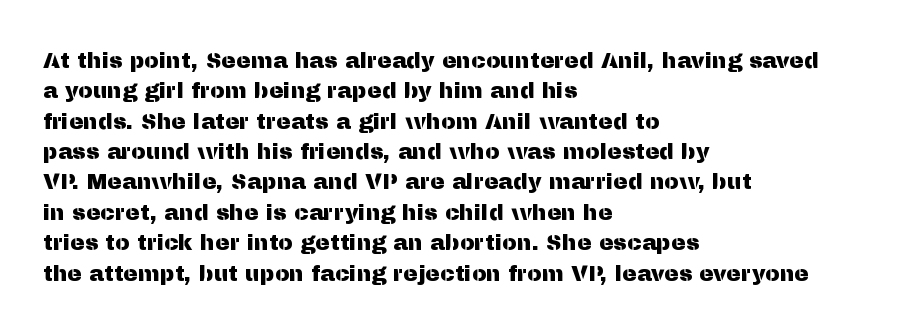
Q: Is the text italic (slanted)? A: No, it is upright.
Q: Is the text underlined? A: No.
Q: How is the paragraph aligned? A: Left-aligned.
Q: Is the spacing between letters normal or unusually wide? A: Normal.
Q: Is the spacing between lines tight, normal or loose? A: Normal.
